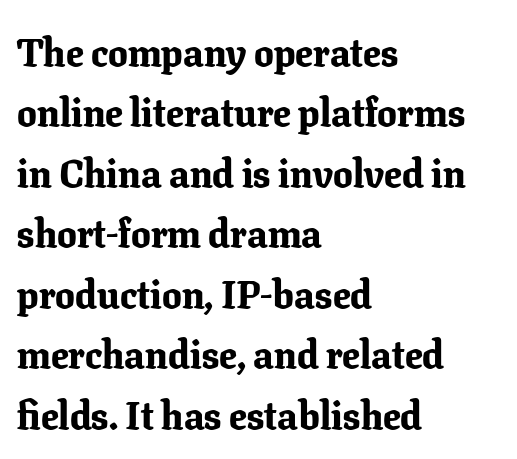
Q: Is the text bold? A: Yes.
Q: Is the text italic (slanted)? A: No, it is upright.
Q: Is the typeface a serif or a sans-serif typeface? A: Serif.
Q: Is the text underlined? A: No.
Q: How is the paragraph aligned? A: Left-aligned.
Q: Is the spacing between letters normal or unusually wide? A: Normal.
Q: Is the spacing between lines tight, normal or loose? A: Normal.
Q: Width (condensed, normal, or wide)? A: Normal.
Q: Stroke contrast? A: Low.
Q: x-height? A: Medium.
Q: Monospaced? A: No.
